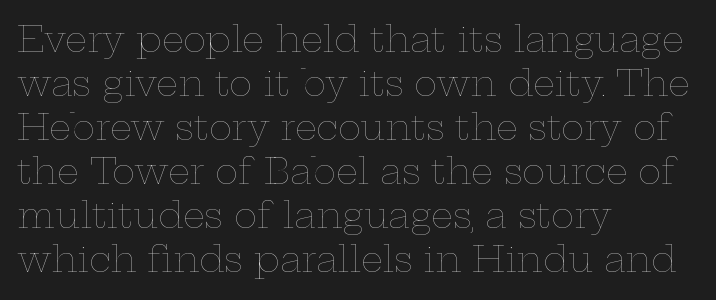
{"italic": "no", "bold": "no", "weight": "thin", "width": "wide", "stroke_contrast": "low", "x_height": "medium", "monospaced": "no", "underline": "no", "align": "left", "line_spacing": "normal", "line_spacing_ratio": 1.26, "letter_spacing": "normal", "letter_spacing_em": 0.0, "glyph_px": 35}
